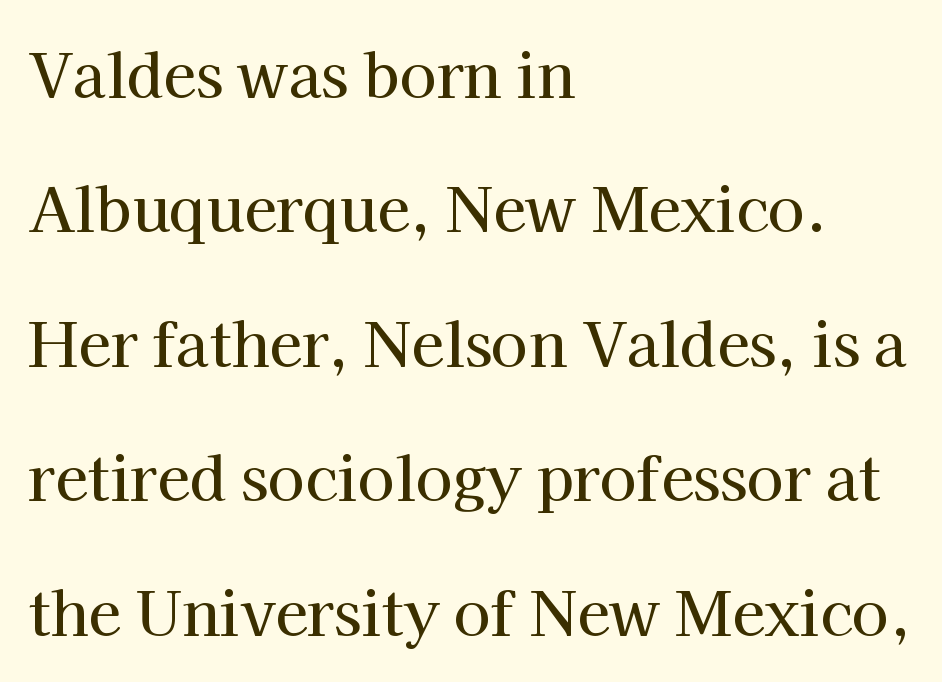
The image shows 60 px serif type, upright; set left-aligned, loose line spacing (2.24x), normal letter spacing, not underlined; high stroke contrast and a medium x-height.
